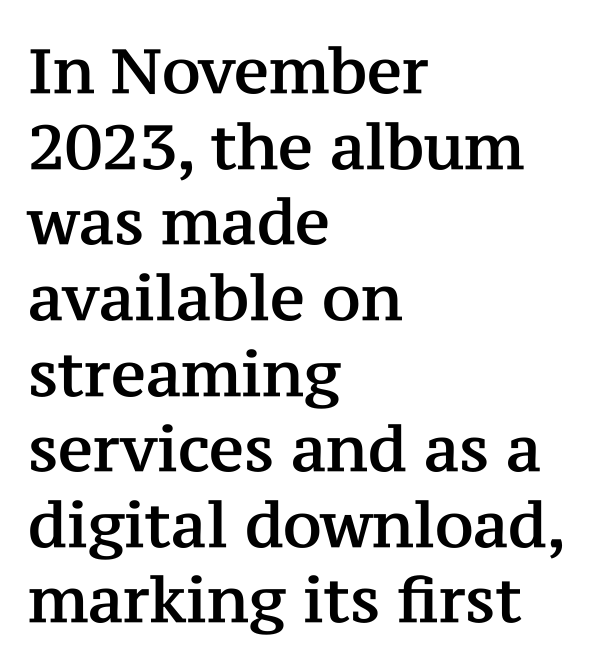
{"serif": "yes", "italic": "no", "width": "normal", "stroke_contrast": "medium", "x_height": "medium", "monospaced": "no", "underline": "no", "align": "left", "line_spacing_ratio": 1.22, "letter_spacing": "normal", "letter_spacing_em": 0.0, "glyph_px": 62}
